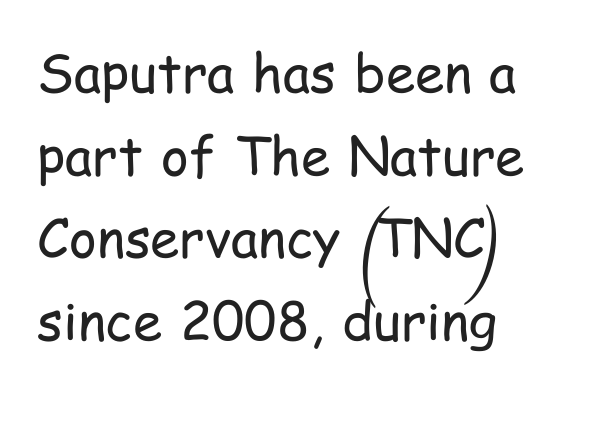
{"serif": "no", "italic": "no", "bold": "no", "weight": "regular", "width": "condensed", "stroke_contrast": "low", "x_height": "medium", "monospaced": "no", "underline": "no", "align": "left", "line_spacing": "normal", "line_spacing_ratio": 1.56, "letter_spacing": "normal", "letter_spacing_em": 0.0, "glyph_px": 53}
